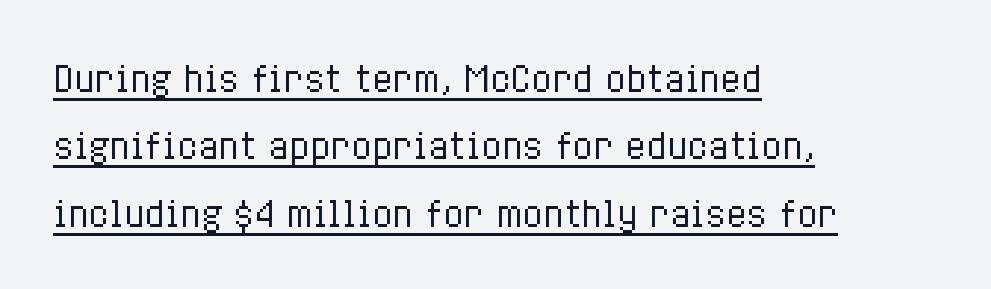
Casual observation: everything's shoved over to the left. These lines are rendered in a variable-pitch font. It's the straight-up-and-down kind of type. Quick note: underline on. Letter spacing: default.
